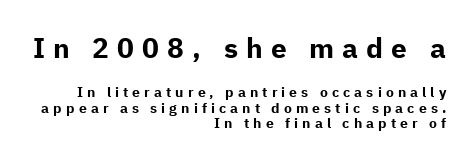
Q: Is the text bold? A: Yes.
Q: Is the text italic (slanted)? A: No, it is upright.
Q: Is the typeface a serif or a sans-serif typeface? A: Sans-serif.
Q: Is the text underlined? A: No.
Q: How is the paragraph aligned? A: Right-aligned.
Q: Is the spacing between letters normal or unusually wide? A: Unusually wide.
Q: Is the spacing between lines tight, normal or loose? A: Tight.
Q: Which block of text is set in a larger size, the first (top) or the second (bottom)? A: The first (top) one.
Q: Width (condensed, normal, or wide)? A: Normal.
Q: Stroke contrast? A: Low.
Q: x-height? A: Medium.
Q: Monospaced? A: No.
